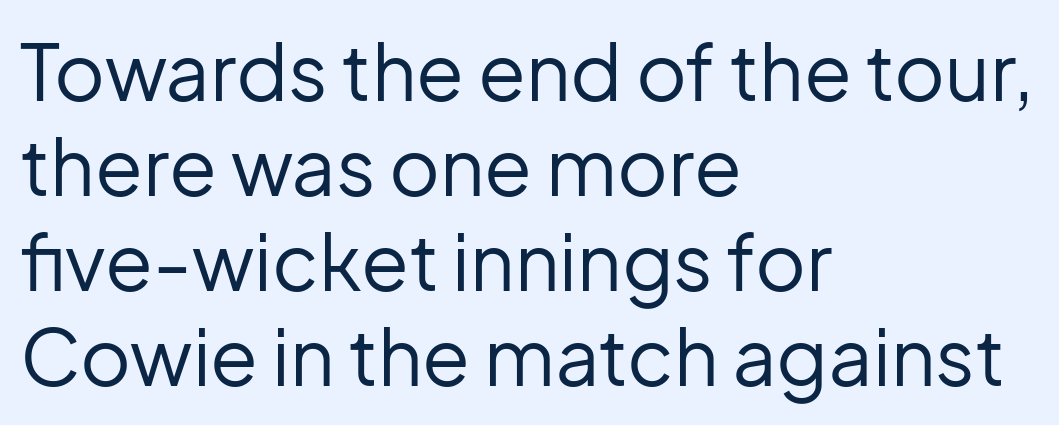
Q: Is the text bold? A: No.
Q: Is the text italic (slanted)? A: No, it is upright.
Q: Is the typeface a serif or a sans-serif typeface? A: Sans-serif.
Q: Is the text underlined? A: No.
Q: How is the paragraph aligned? A: Left-aligned.
Q: Is the spacing between letters normal or unusually wide? A: Normal.
Q: Width (condensed, normal, or wide)? A: Normal.
Q: Stroke contrast? A: Low.
Q: x-height? A: Medium.
Q: Monospaced? A: No.
